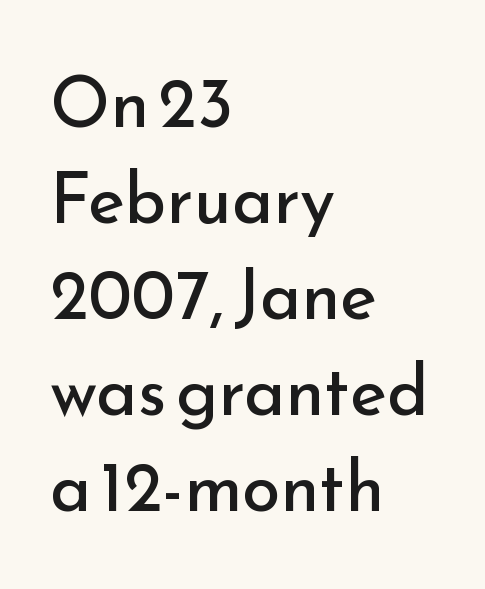
The characters display no serif detailing; their extremities are plain. Italic: no, the glyphs are upright roman. Do the characters align in a grid? No, the font is proportional. No heavy texture on the line: the type isn't bold. A typesetter would call this leading conventional body-copy spacing. You could call the tracking neutral — neither tight nor loose.
